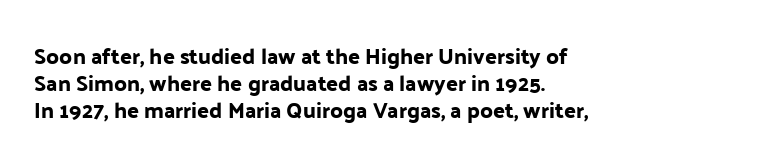
{"italic": "no", "underline": "no", "align": "left", "line_spacing_ratio": 1.23, "letter_spacing": "normal", "letter_spacing_em": 0.0, "glyph_px": 22}
